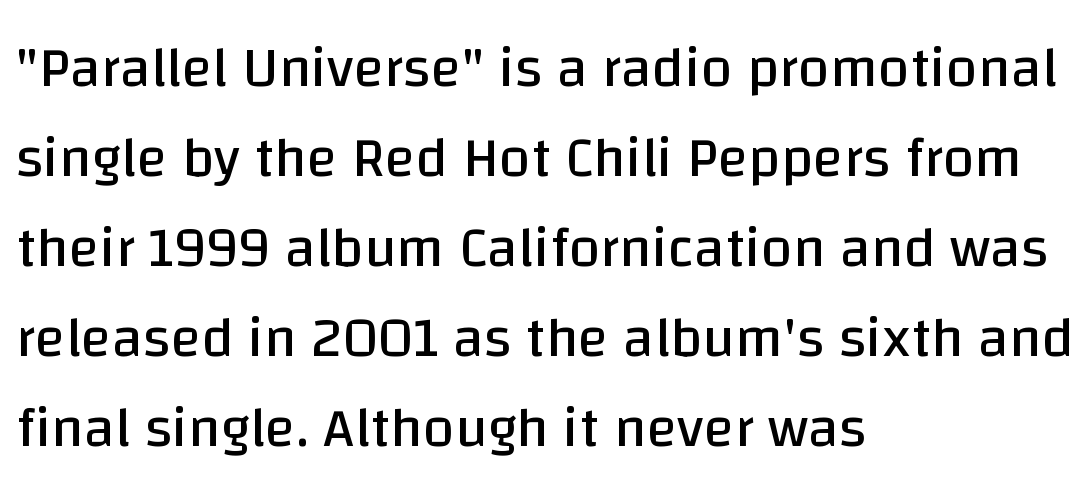
{"serif": "no", "italic": "no", "bold": "no", "weight": "regular", "width": "normal", "stroke_contrast": "low", "x_height": "large", "monospaced": "no", "underline": "no", "align": "left", "line_spacing": "normal", "line_spacing_ratio": 1.58, "letter_spacing": "normal", "letter_spacing_em": 0.0, "glyph_px": 57}
